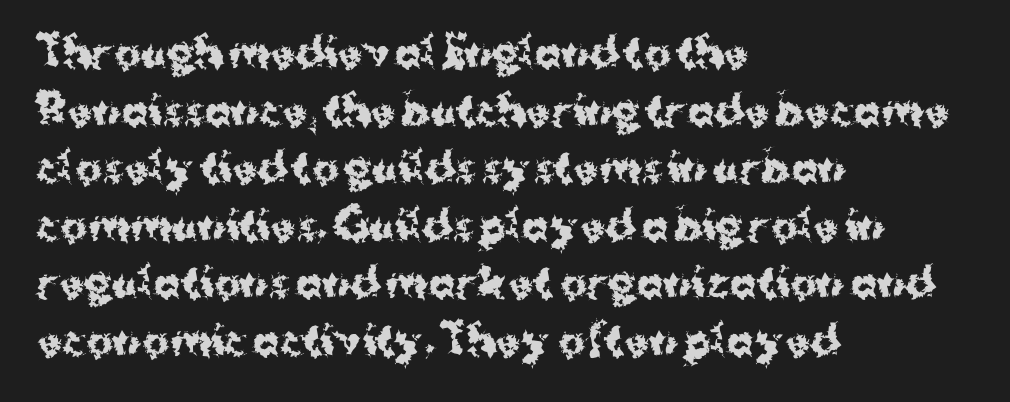
Q: Is the text bold? A: Yes.
Q: Is the text italic (slanted)? A: No, it is upright.
Q: Is the typeface a serif or a sans-serif typeface? A: Sans-serif.
Q: Is the text underlined? A: No.
Q: How is the paragraph aligned? A: Left-aligned.
Q: Is the spacing between letters normal or unusually wide? A: Normal.
Q: Is the spacing between lines tight, normal or loose? A: Normal.
Q: Width (condensed, normal, or wide)? A: Normal.
Q: Stroke contrast? A: Medium.
Q: x-height? A: Medium.
Q: Monospaced? A: No.
